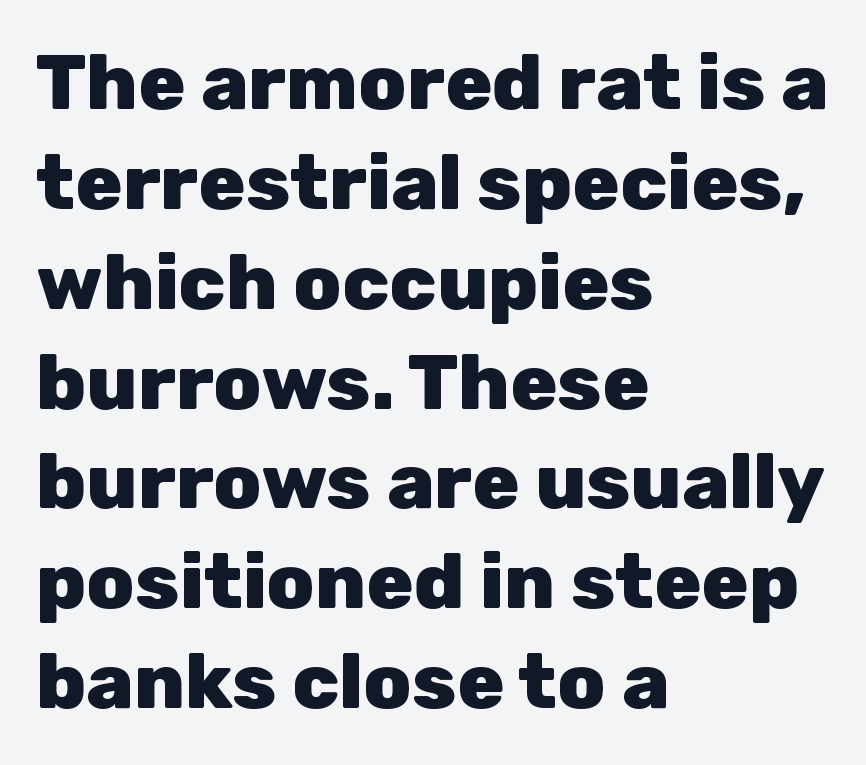
The string is rendered with underlining switched off. As a designer I'd log this as weight 700, bold. The rendering keeps characters at their native spacing. A roman cut, with each character standing at attention.
